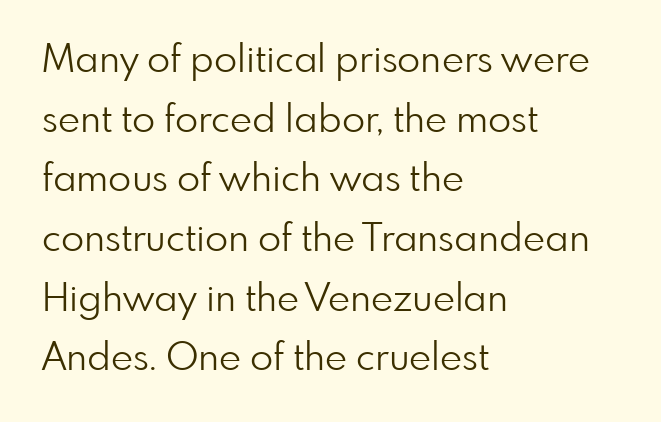
Q: Is the text bold? A: No.
Q: Is the text italic (slanted)? A: No, it is upright.
Q: Is the typeface a serif or a sans-serif typeface? A: Sans-serif.
Q: Is the text underlined? A: No.
Q: How is the paragraph aligned? A: Left-aligned.
Q: Is the spacing between letters normal or unusually wide? A: Normal.
Q: Is the spacing between lines tight, normal or loose? A: Normal.
Q: Width (condensed, normal, or wide)? A: Normal.
Q: Stroke contrast? A: Low.
Q: x-height? A: Small.
Q: Monospaced? A: No.
